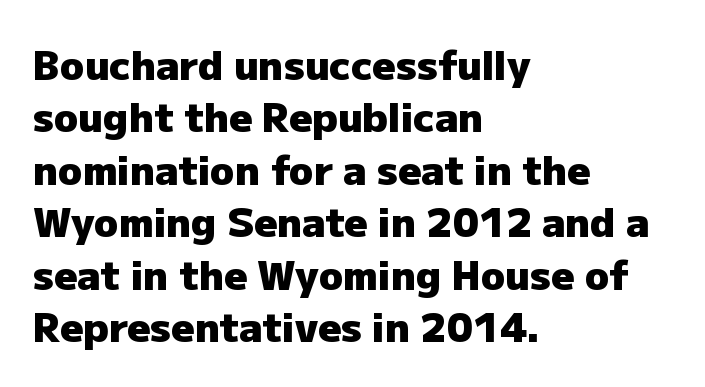
Every row of glyphs begins at an identical x-position on the left. A typesetter would call this leading conventional body-copy spacing. This is roman type, the default non-slanted kind. Is the type bold? Yes — the strokes are clearly thick and heavy.
